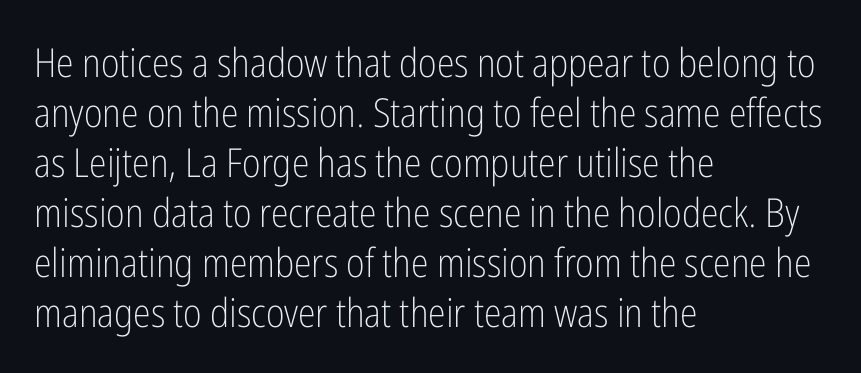
{"serif": "no", "italic": "no", "bold": "no", "weight": "light", "width": "condensed", "stroke_contrast": "low", "x_height": "medium", "monospaced": "no", "underline": "no", "align": "left", "line_spacing": "normal", "line_spacing_ratio": 1.25, "letter_spacing": "normal", "letter_spacing_em": 0.0, "glyph_px": 40}
